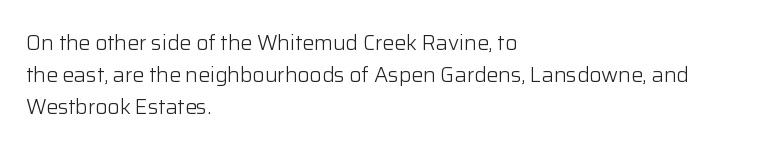
The image shows 21 px text type, upright; set left-aligned, normal line spacing (1.52x), normal letter spacing, not underlined.
